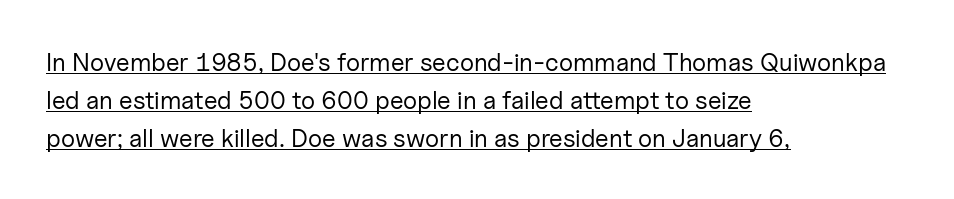
The image shows 25 px text type, upright; set left-aligned, normal line spacing (1.52x), normal letter spacing, underlined.
